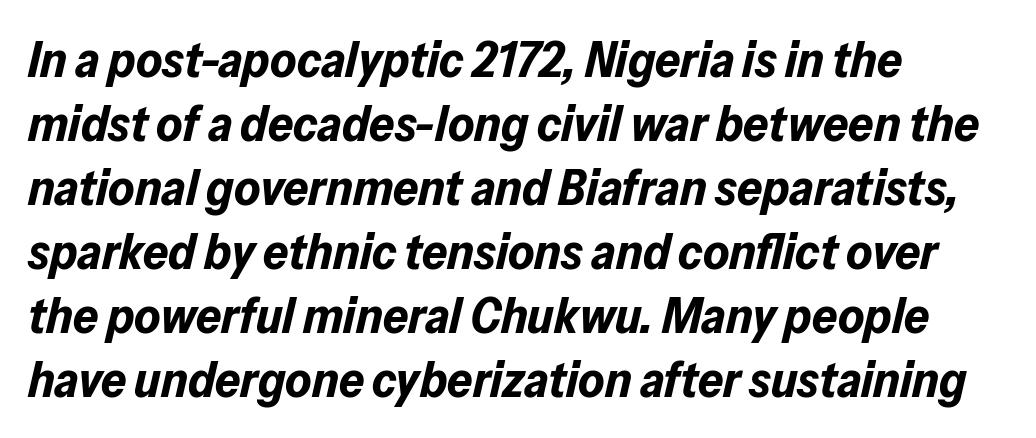
Q: Is the text bold? A: Yes.
Q: Is the text italic (slanted)? A: Yes, it leans right by about 13 degrees.
Q: Is the text underlined? A: No.
Q: How is the paragraph aligned? A: Left-aligned.
Q: Is the spacing between letters normal or unusually wide? A: Normal.
Q: Is the spacing between lines tight, normal or loose? A: Normal.
Q: Width (condensed, normal, or wide)? A: Normal.
Q: Stroke contrast? A: Low.
Q: x-height? A: Medium.
Q: Monospaced? A: No.
